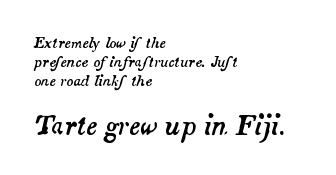
{"italic": "yes", "lean": "right", "slant_degrees": 14, "underline": "no", "align": "left", "line_spacing": "normal", "line_spacing_ratio": 1.34, "letter_spacing": "normal", "letter_spacing_em": 0.0, "larger_block": "second", "size_ratio": 1.79, "glyph_px": 25}
